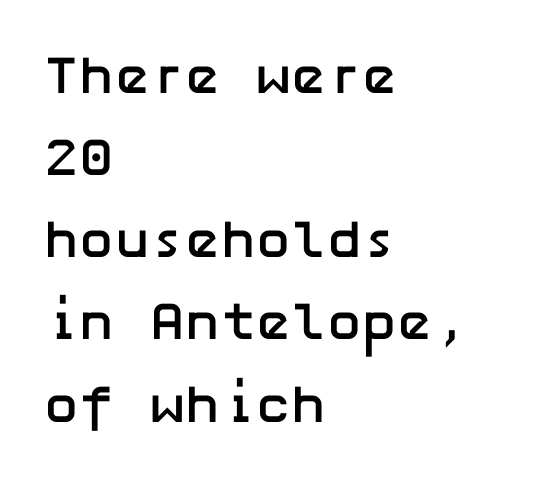
Standard letterfit; no display-style spreading of the glyphs. The space between consecutive lines is moderate. Just letters on the line, the space beneath them empty. Heavy, bold letterforms.
